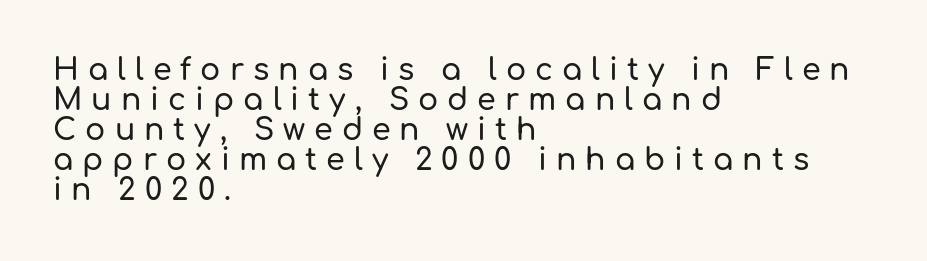
{"serif": "no", "italic": "no", "width": "normal", "stroke_contrast": "low", "x_height": "medium", "monospaced": "no", "underline": "no", "align": "left", "line_spacing": "tight", "line_spacing_ratio": 1.0, "letter_spacing": "wide", "letter_spacing_em": 0.3, "glyph_px": 30}
